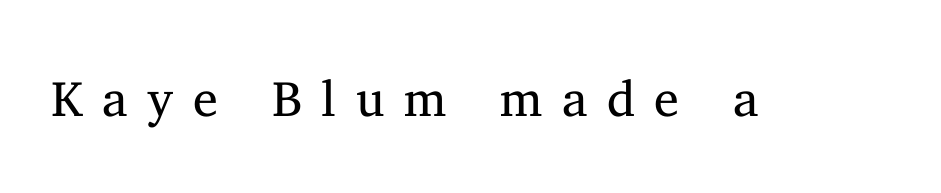
Character widths vary here, with narrow letters taking less room than wide ones. The tracking reads as deliberately expanded to a designer's eye. The lettering stays uniformly vertical, giving the passage a roman look. Think standard paragraph weight, or any step lighter than that.
